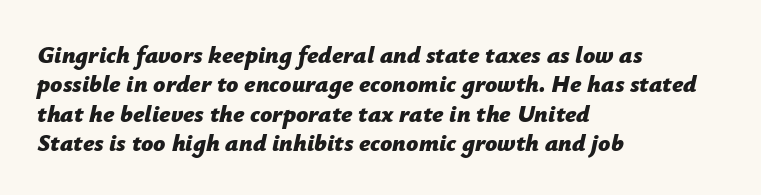
The image shows 24 px bold type, italic (leaning right); set left-aligned, line spacing 1.22x, normal letter spacing, not underlined.
